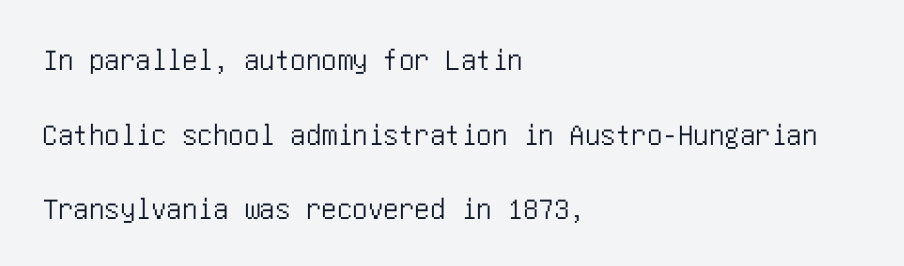
{"serif": "no", "italic": "no", "width": "condensed", "stroke_contrast": "low", "x_height": "large", "underline": "no", "align": "left", "line_spacing": "loose", "line_spacing_ratio": 2.41, "letter_spacing": "normal", "letter_spacing_em": 0.0, "glyph_px": 31}
